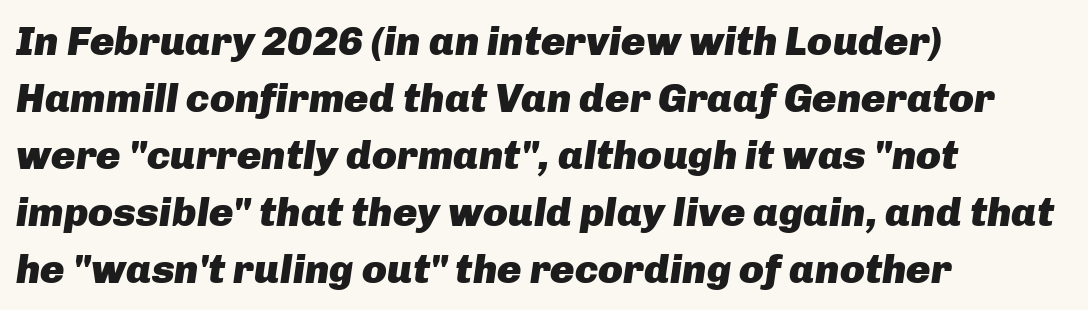
Q: Is the text bold? A: Yes.
Q: Is the text italic (slanted)? A: Yes, it leans right by about 8 degrees.
Q: Is the text underlined? A: No.
Q: How is the paragraph aligned? A: Left-aligned.
Q: Is the spacing between letters normal or unusually wide? A: Normal.
Q: Is the spacing between lines tight, normal or loose? A: Normal.
Q: Width (condensed, normal, or wide)? A: Normal.
Q: Stroke contrast? A: Low.
Q: x-height? A: Medium.
Q: Monospaced? A: No.
